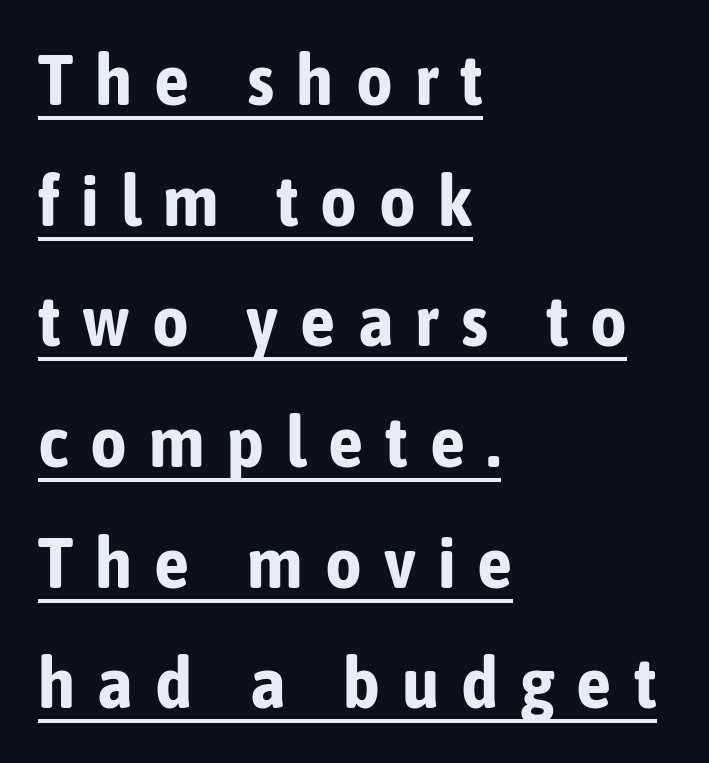
{"serif": "no", "italic": "no", "bold": "yes", "weight": "bold", "width": "condensed", "stroke_contrast": "low", "x_height": "medium", "monospaced": "no", "underline": "yes", "align": "left", "line_spacing": "normal", "line_spacing_ratio": 1.7, "letter_spacing": "wide", "letter_spacing_em": 0.31, "glyph_px": 71}
